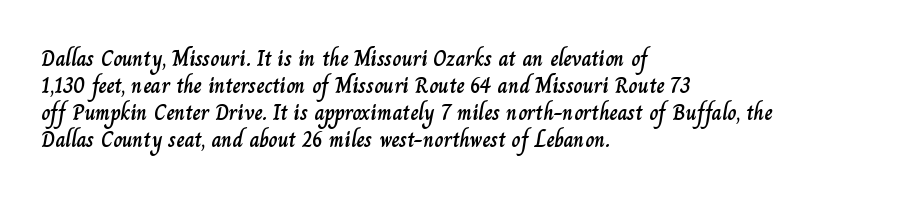
{"underline": "no", "align": "left", "line_spacing_ratio": 1.23, "letter_spacing": "normal", "letter_spacing_em": 0.0, "glyph_px": 22}
